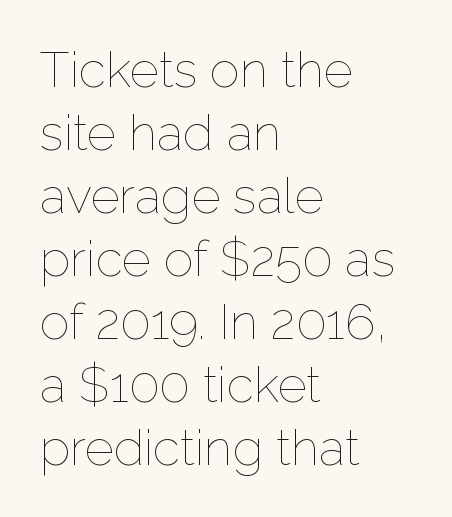
Successive baselines arrive at the customary interval. Quick note: not italic, upright. Stroke thickness stays within the range of a standard reading face or lighter. Line beginnings align vertically; line endings do not.
